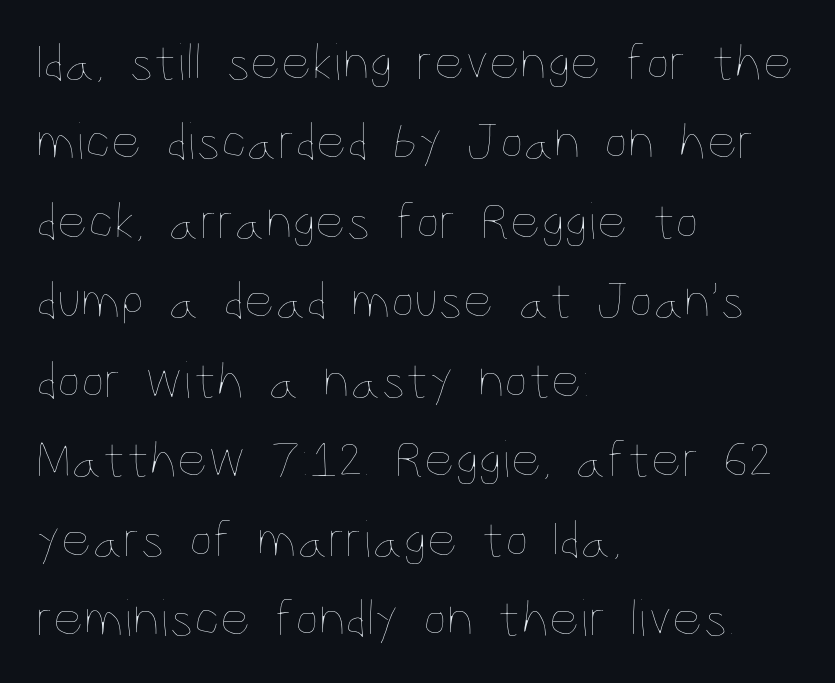
Q: Is the text bold? A: No.
Q: Is the text italic (slanted)? A: No, it is upright.
Q: Is the text underlined? A: No.
Q: How is the paragraph aligned? A: Left-aligned.
Q: Is the spacing between letters normal or unusually wide? A: Normal.
Q: Is the spacing between lines tight, normal or loose? A: Normal.
Q: Width (condensed, normal, or wide)? A: Condensed.
Q: Stroke contrast? A: Low.
Q: x-height? A: Large.
Q: Monospaced? A: No.
